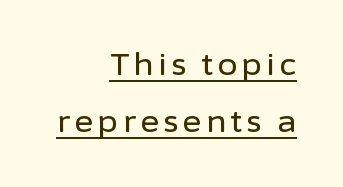
{"serif": "no", "italic": "no", "width": "normal", "stroke_contrast": "low", "x_height": "medium", "monospaced": "no", "underline": "yes", "align": "right", "line_spacing": "loose", "line_spacing_ratio": 1.98, "glyph_px": 29}
